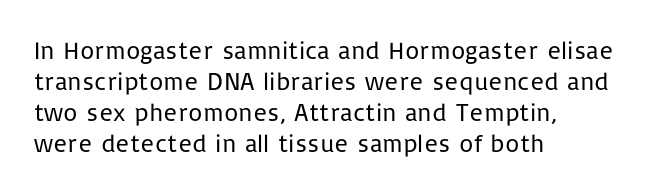
A light-to-regular cut is what we see here. Clear beneath every line of the passage. Vertical strokes here are truly vertical. The passage shown has conventional tracking throughout. Leftover space on each line is placed entirely after the last word.
